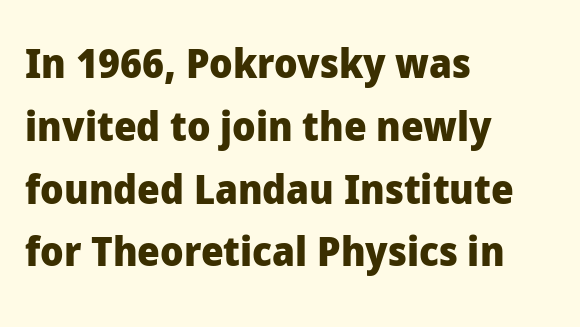
The image shows 40 px heavy sans-serif type, upright; set left-aligned, normal line spacing (1.57x), normal letter spacing, not underlined; low stroke contrast and a medium x-height.
